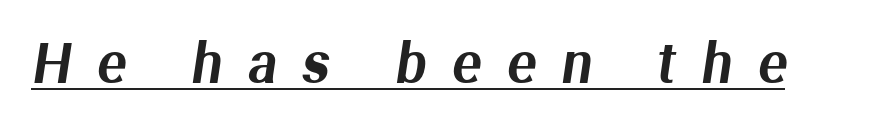
The image shows 54 px sans-serif type; set unusually wide letter spacing (+0.48 em), underlined; medium stroke contrast and a medium x-height.
